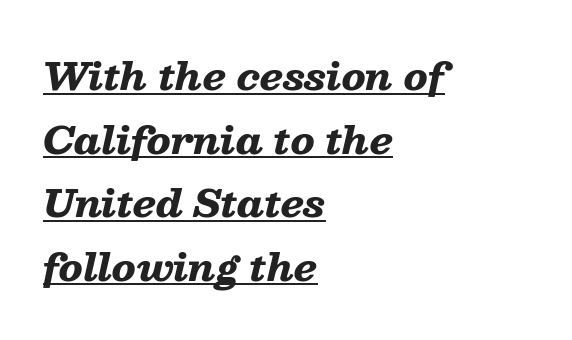
The image shows 37 px heavy, wide type, italic (leaning right); set left-aligned, line spacing 1.72x, normal letter spacing, underlined; low stroke contrast and a medium x-height.
